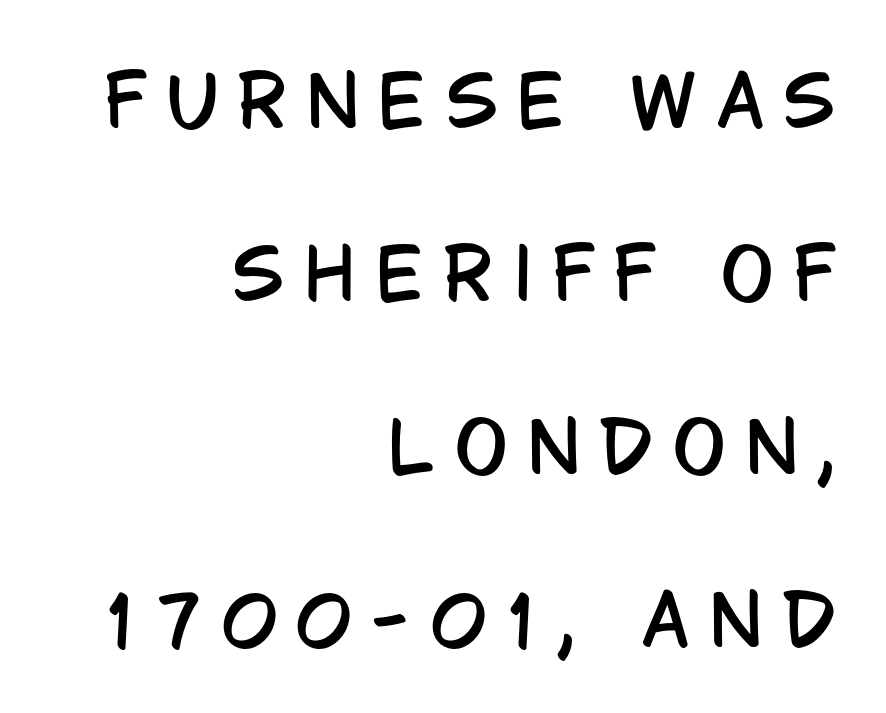
Only glyphs here, with clear space below each row. Where is the straight margin? On the right. These lines are composed in type without serifs. Is the letter spacing exaggerated? Yes — the characters are pushed far apart. Tall strokes in this sample are plumb rather than angled. The space between consecutive lines is lavish.
